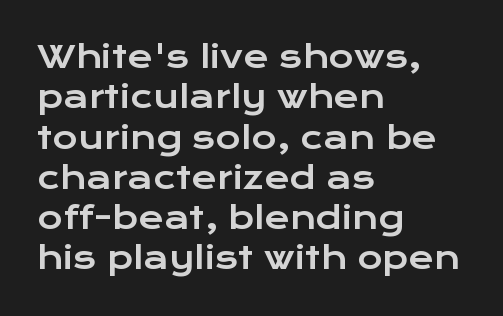
The image shows 31 px wide sans-serif type, upright; set left-aligned, normal line spacing (1.3x), normal letter spacing, not underlined; low stroke contrast and a medium x-height.
